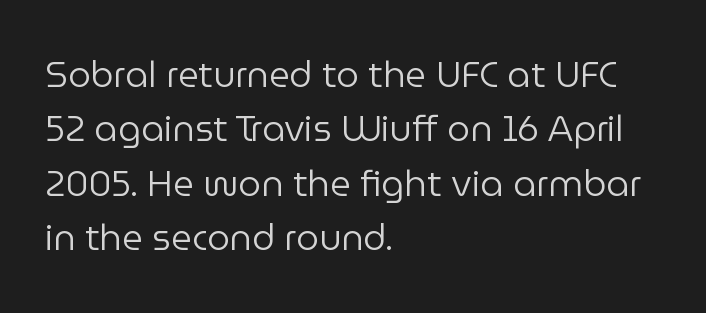
Decoration check: the copy has no underline. Quick note: interline space is typical. Spacing verdict: proportional, widths tailored to each character. Is there any slant? The stems are plumb. Stems and bowls with no extra thickness — not bold.
